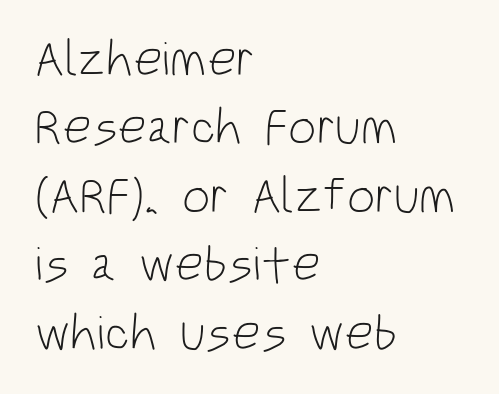
{"serif": "no", "italic": "no", "bold": "no", "weight": "light", "width": "condensed", "stroke_contrast": "low", "x_height": "large", "monospaced": "no", "underline": "no", "align": "left", "line_spacing": "normal", "line_spacing_ratio": 1.37, "letter_spacing": "normal", "letter_spacing_em": 0.0, "glyph_px": 50}
